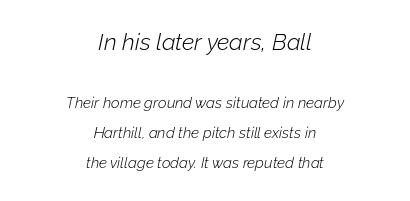
The image shows 23 px text type, italic (leaning right); set centered, loose line spacing (2.02x), normal letter spacing, not underlined; the first (top) block is 1.53x larger.
